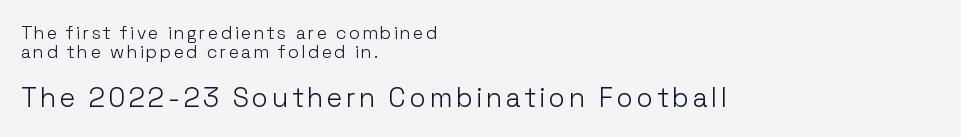
The image shows 27 px text type, upright; set left-aligned, tight line spacing (1.04x), not underlined; the second (bottom) block is 1.5x larger.
